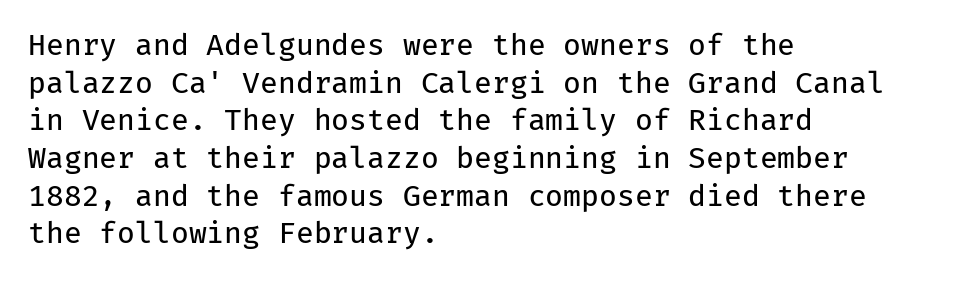
Q: Is the text bold? A: No.
Q: Is the text italic (slanted)? A: No, it is upright.
Q: Is the typeface a serif or a sans-serif typeface? A: Sans-serif.
Q: Is the text underlined? A: No.
Q: How is the paragraph aligned? A: Left-aligned.
Q: Is the spacing between letters normal or unusually wide? A: Normal.
Q: Is the spacing between lines tight, normal or loose? A: Normal.
Q: Width (condensed, normal, or wide)? A: Normal.
Q: Stroke contrast? A: Low.
Q: x-height? A: Medium.
Q: Monospaced? A: Yes.
